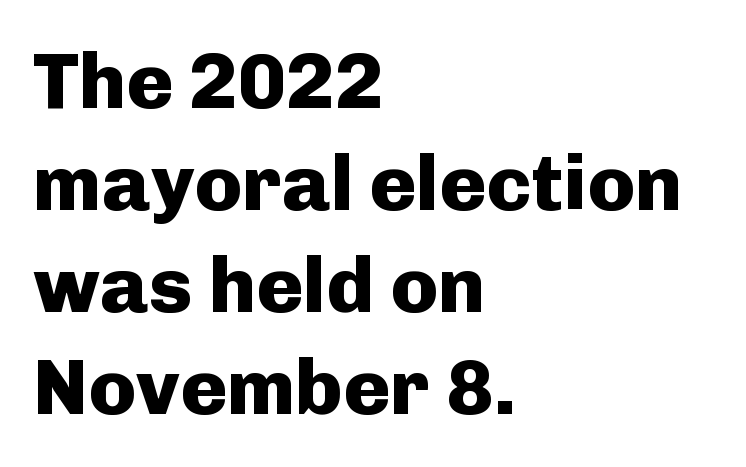
The image shows 79 px heavy sans-serif type, upright; set left-aligned, normal line spacing (1.29x), normal letter spacing, not underlined; low stroke contrast and a medium x-height.
